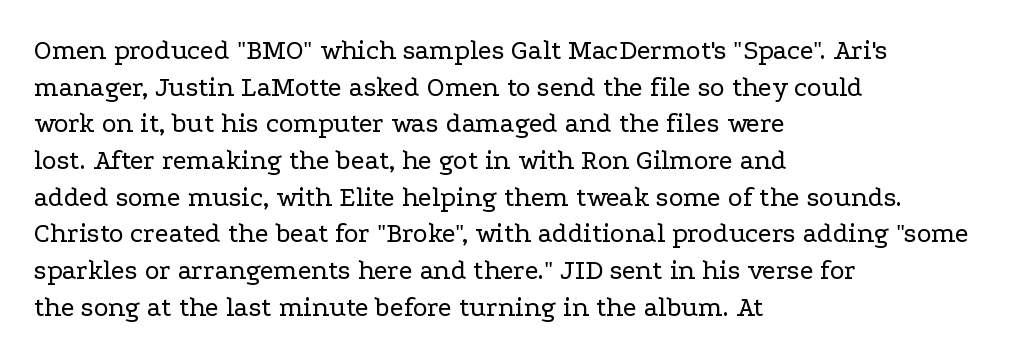
Compared with typical body copy, the letter spacing here is the same. Nobody drew a line under any word here. Successive baselines arrive at the customary interval. Stroke thickness stays within the range of a standard reading face or lighter.
